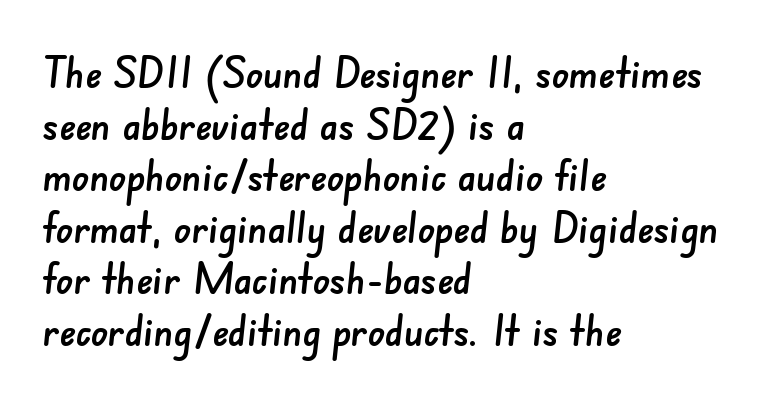
The image shows 43 px sans-serif type; set left-aligned, line spacing 1.2x, normal letter spacing, not underlined; low stroke contrast and a small x-height.
